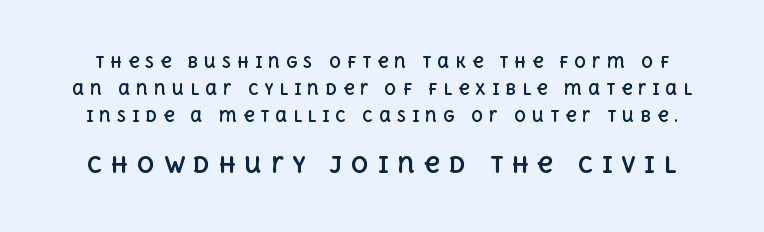
The image shows 22 px bold type, upright; set line spacing 1.79x, unusually wide letter spacing (+0.39 em), not underlined; the second (bottom) block is 1.47x larger.
